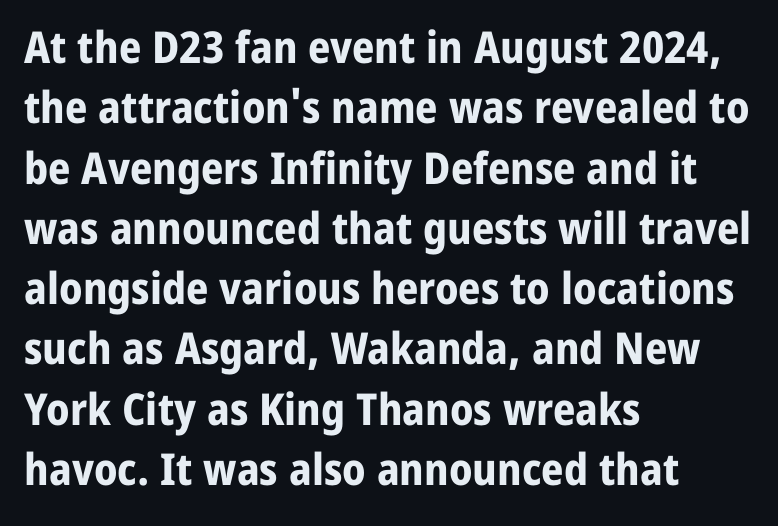
Q: Is the text bold? A: Yes.
Q: Is the text italic (slanted)? A: No, it is upright.
Q: Is the typeface a serif or a sans-serif typeface? A: Sans-serif.
Q: Is the text underlined? A: No.
Q: How is the paragraph aligned? A: Left-aligned.
Q: Is the spacing between letters normal or unusually wide? A: Normal.
Q: Is the spacing between lines tight, normal or loose? A: Normal.
Q: Width (condensed, normal, or wide)? A: Normal.
Q: Stroke contrast? A: Low.
Q: x-height? A: Medium.
Q: Monospaced? A: No.
